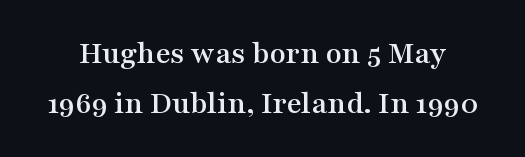
{"serif": "yes", "italic": "no", "width": "wide", "stroke_contrast": "medium", "x_height": "medium", "monospaced": "no", "underline": "no", "line_spacing": "normal", "line_spacing_ratio": 1.51, "letter_spacing": "normal", "letter_spacing_em": 0.0, "glyph_px": 33}
